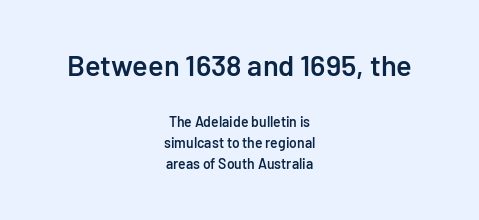
Leading matches the norm, producing a regular column. I'd describe the lettering as semibold — firm but not a full bold. Regarding serifs, this sample does without them. Does the bottom block carry the larger type? No, the top block does.
